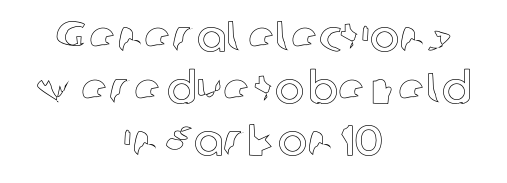
There is no visible air inserted between adjacent glyphs. Glance below the letters and you will spot only blank space. Think of a printed novel: that variable character pitch is what you see here. These lines are centered, leaving both edges ragged. Ordinary non-slanted type is in use.
